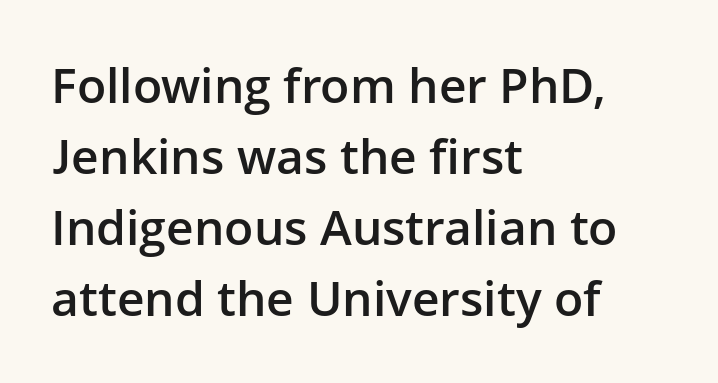
Q: Is the text bold? A: Semi-bold.
Q: Is the text italic (slanted)? A: No, it is upright.
Q: Is the typeface a serif or a sans-serif typeface? A: Sans-serif.
Q: Is the text underlined? A: No.
Q: How is the paragraph aligned? A: Left-aligned.
Q: Is the spacing between letters normal or unusually wide? A: Normal.
Q: Is the spacing between lines tight, normal or loose? A: Normal.
Q: Width (condensed, normal, or wide)? A: Normal.
Q: Stroke contrast? A: Low.
Q: x-height? A: Medium.
Q: Monospaced? A: No.
